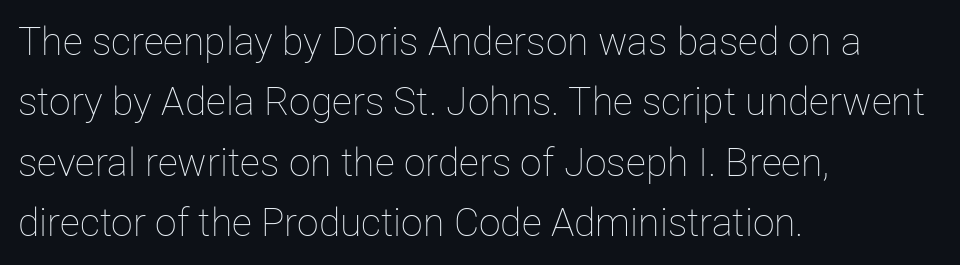
The image shows 39 px thin type, upright; set left-aligned, normal line spacing (1.55x), normal letter spacing, not underlined; low stroke contrast and a medium x-height.
